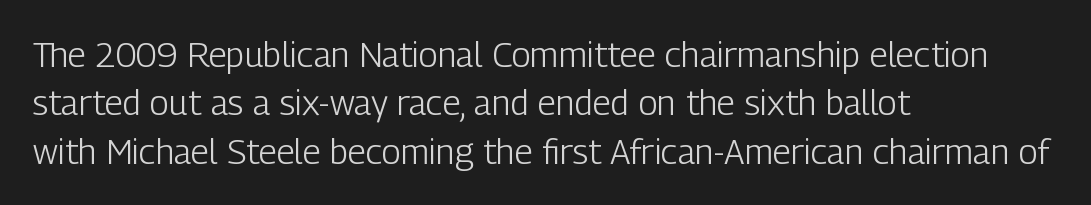
{"serif": "no", "italic": "no", "bold": "no", "weight": "light", "width": "condensed", "stroke_contrast": "low", "x_height": "medium", "monospaced": "no", "underline": "no", "align": "left", "line_spacing": "normal", "line_spacing_ratio": 1.38, "letter_spacing": "normal", "letter_spacing_em": 0.0, "glyph_px": 35}
